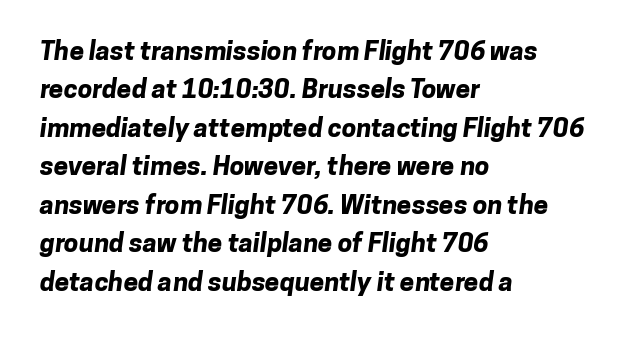
The image shows 26 px bold type; set left-aligned, normal line spacing (1.48x), normal letter spacing, not underlined.
